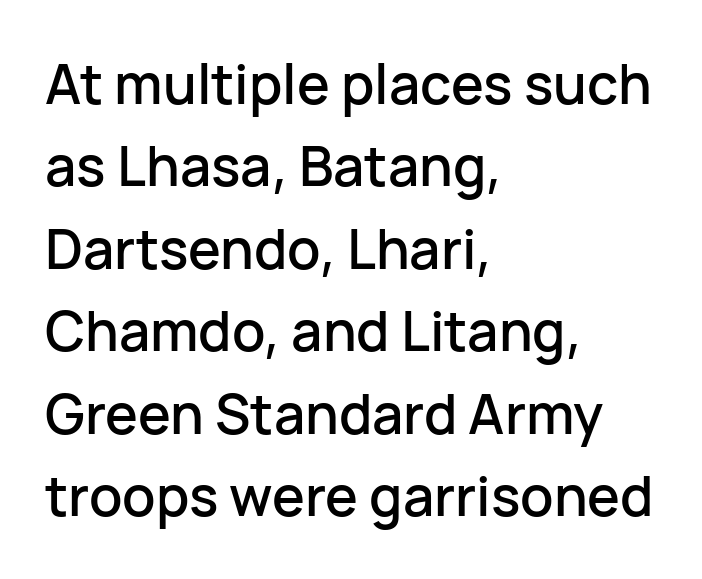
Q: Is the text italic (slanted)? A: No, it is upright.
Q: Is the typeface a serif or a sans-serif typeface? A: Sans-serif.
Q: Is the text underlined? A: No.
Q: How is the paragraph aligned? A: Left-aligned.
Q: Is the spacing between letters normal or unusually wide? A: Normal.
Q: Is the spacing between lines tight, normal or loose? A: Normal.
Q: Width (condensed, normal, or wide)? A: Normal.
Q: Stroke contrast? A: Low.
Q: x-height? A: Medium.
Q: Monospaced? A: No.
